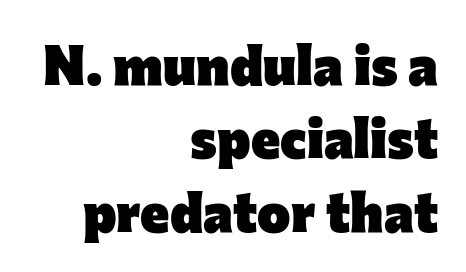
{"serif": "no", "italic": "no", "bold": "yes", "weight": "heavy", "width": "normal", "stroke_contrast": "low", "x_height": "medium", "monospaced": "no", "underline": "no", "align": "right", "line_spacing": "normal", "line_spacing_ratio": 1.31, "letter_spacing": "normal", "letter_spacing_em": 0.0, "glyph_px": 56}
